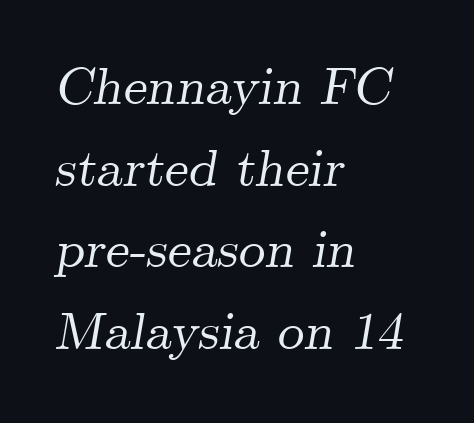
{"serif": "yes", "italic": "yes", "lean": "right", "slant_degrees": 9, "width": "normal", "stroke_contrast": "medium", "x_height": "small", "monospaced": "no", "underline": "no", "align": "left", "line_spacing": "normal", "line_spacing_ratio": 1.54, "letter_spacing": "normal", "letter_spacing_em": 0.0, "glyph_px": 53}
